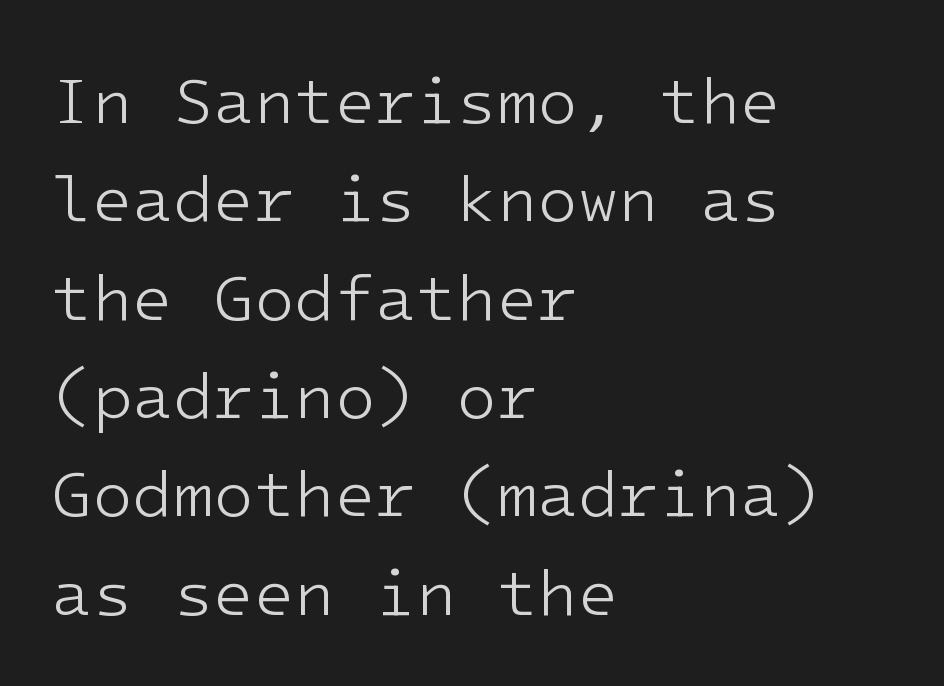
The image shows 66 px light sans-serif type, upright, monospaced; set left-aligned, normal line spacing (1.49x), normal letter spacing, not underlined; low stroke contrast and a medium x-height.
